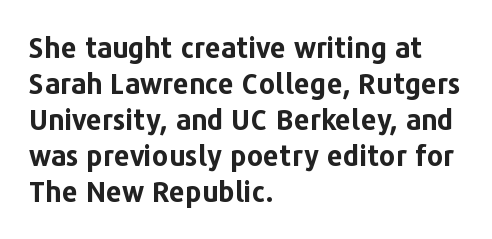
{"serif": "no", "italic": "no", "bold": "yes", "weight": "bold", "width": "normal", "stroke_contrast": "low", "x_height": "medium", "monospaced": "no", "underline": "no", "align": "left", "line_spacing": "normal", "line_spacing_ratio": 1.29, "letter_spacing": "normal", "letter_spacing_em": 0.0, "glyph_px": 28}
